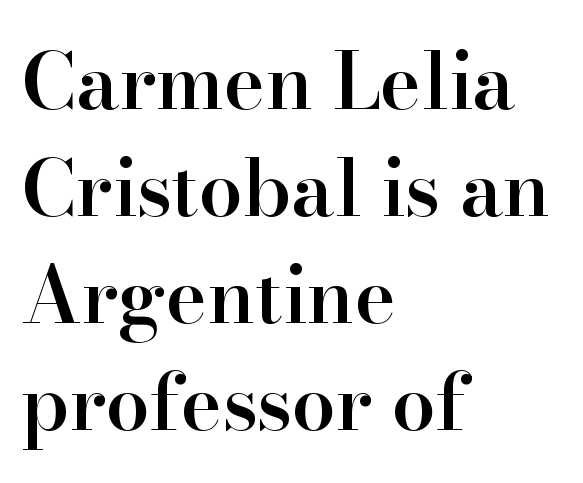
A classic flush-left, rag-right setting is used for this passage. Does the type have serifs? Yes, each stem ends in a small foot. Do the characters align in a grid? No, the font is proportional. Look at the stroke-to-counter ratio: somewhat heavy, a semibold.
